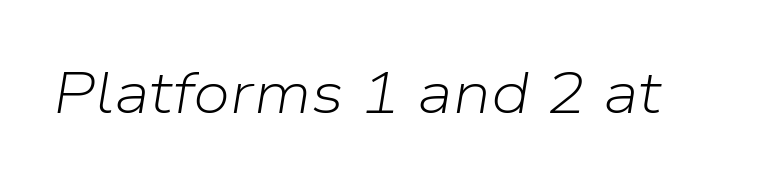
{"italic": "yes", "lean": "right", "slant_degrees": 9, "bold": "no", "weight": "light", "width": "normal", "stroke_contrast": "low", "x_height": "medium", "monospaced": "no", "underline": "no", "letter_spacing": "normal", "letter_spacing_em": 0.0, "glyph_px": 59}
